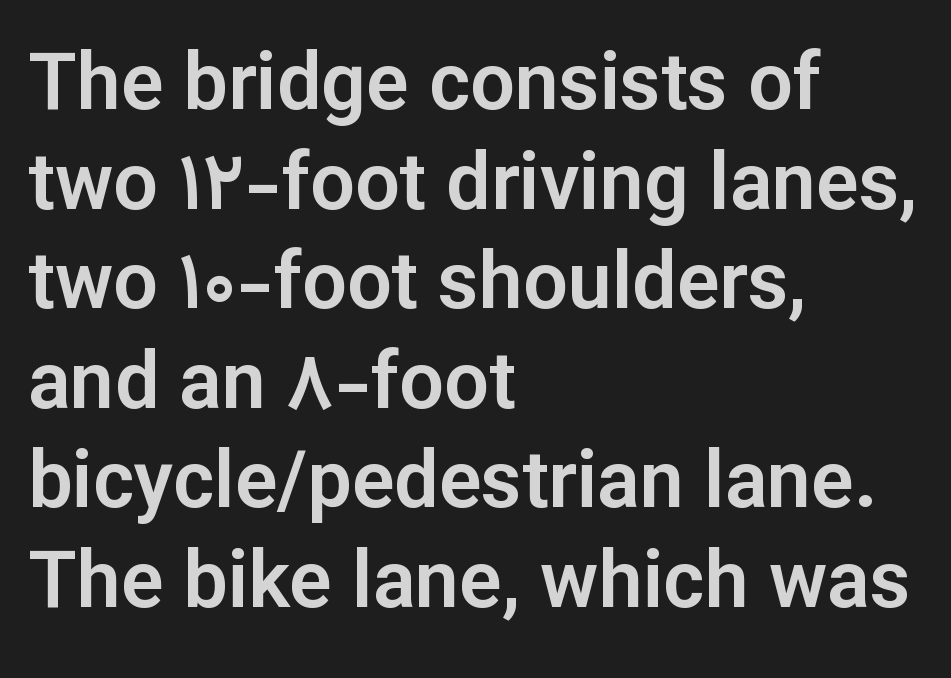
Tall strokes in this sample are plumb rather than angled. This sample keeps an unexceptional amount of space between lines. Lines of text with bare space underneath. Each letter's strokes conclude bluntly, with no projecting serifs.
